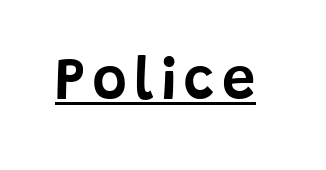
Honestly, the underline is the first thing you notice here. If you drew a line through each stem, it would be perfectly vertical. Nothing sits at the stroke ends, so this counts as sans-serif. The passage shown is typed in a proportional face where columns would drift.
